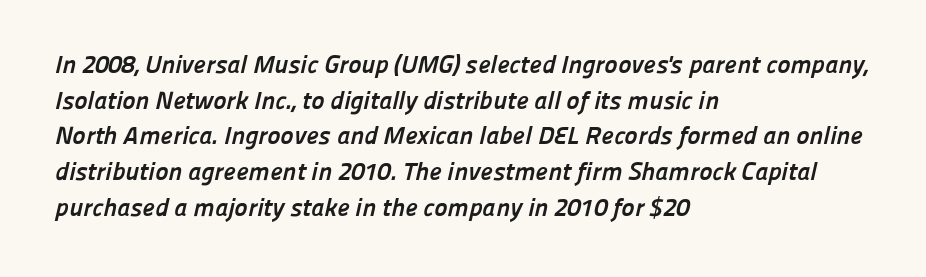
{"bold": "yes", "underline": "no", "align": "left", "line_spacing": "normal", "line_spacing_ratio": 1.43, "letter_spacing": "normal", "letter_spacing_em": 0.0, "glyph_px": 25}
